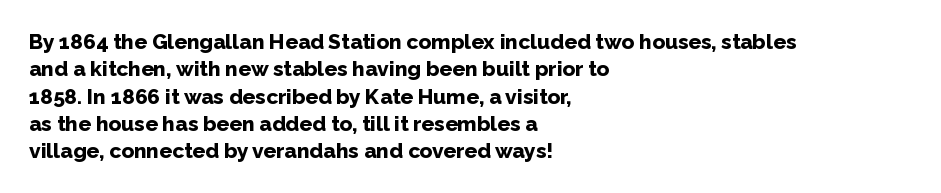
The rendering anchors every line to the left-hand side. This is the regular roman posture of the typeface. A normal amount of white space separates one row of letters from the next. The face used here is rendered with its standard letterfit. A clean baseline with only descenders dipping below it. The sample has been set heavy, in full bold.
